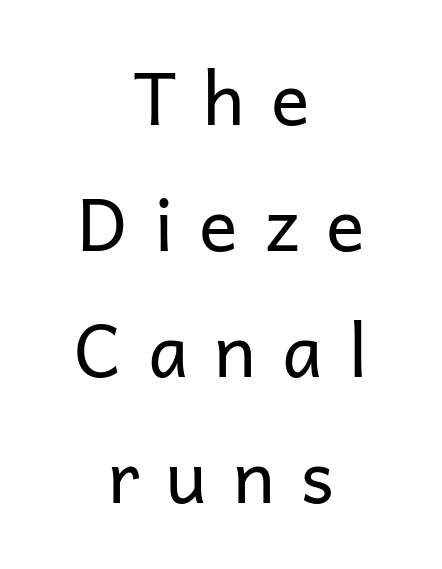
Q: Is the text bold? A: No.
Q: Is the text italic (slanted)? A: No, it is upright.
Q: Is the typeface a serif or a sans-serif typeface? A: Sans-serif.
Q: Is the text underlined? A: No.
Q: How is the paragraph aligned? A: Centered.
Q: Is the spacing between letters normal or unusually wide? A: Unusually wide.
Q: Width (condensed, normal, or wide)? A: Normal.
Q: Stroke contrast? A: Low.
Q: x-height? A: Medium.
Q: Monospaced? A: No.
